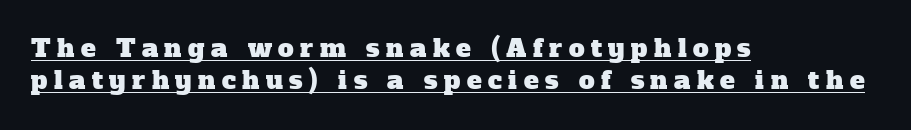
The image shows 25 px text type; set left-aligned, normal line spacing (1.29x), unusually wide letter spacing (+0.26 em), underlined.
